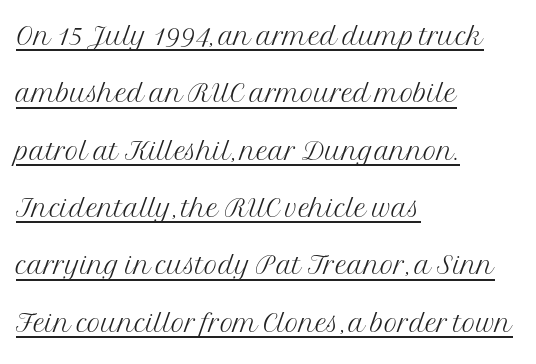
A quiet, ordinary-to-light weight characterises the typeface. Does the copy run flush right? No — it runs flush left. These lines keep a tight, regular rhythm from letter to letter. Glance below the letters and you will spot a drawn line.
